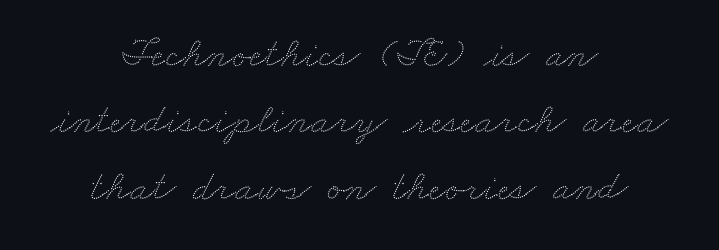
{"width": "wide", "stroke_contrast": "low", "x_height": "small", "monospaced": "no", "underline": "no", "align": "center", "line_spacing": "normal", "line_spacing_ratio": 1.58, "letter_spacing": "normal", "letter_spacing_em": 0.0, "glyph_px": 42}
